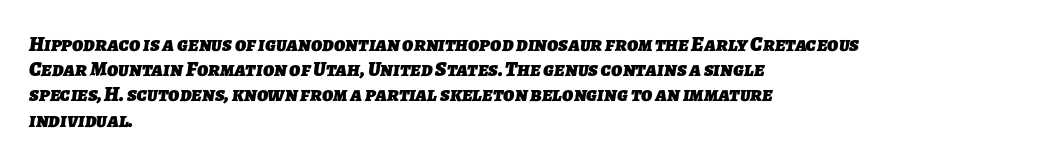
{"bold": "yes", "underline": "no", "align": "left", "line_spacing_ratio": 1.2, "letter_spacing": "normal", "letter_spacing_em": 0.0, "glyph_px": 21}
